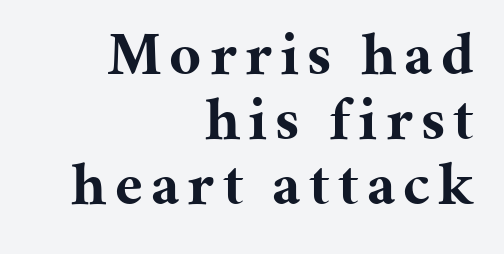
Q: Is the text bold? A: Yes.
Q: Is the text italic (slanted)? A: No, it is upright.
Q: Is the typeface a serif or a sans-serif typeface? A: Serif.
Q: Is the text underlined? A: No.
Q: How is the paragraph aligned? A: Right-aligned.
Q: Is the spacing between lines tight, normal or loose? A: Tight.
Q: Width (condensed, normal, or wide)? A: Normal.
Q: Stroke contrast? A: Medium.
Q: x-height? A: Medium.
Q: Monospaced? A: No.
